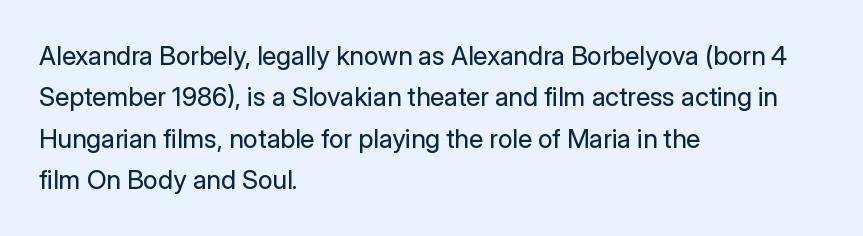
The image shows 26 px text type, upright; set left-aligned, normal line spacing (1.59x), normal letter spacing, not underlined.
